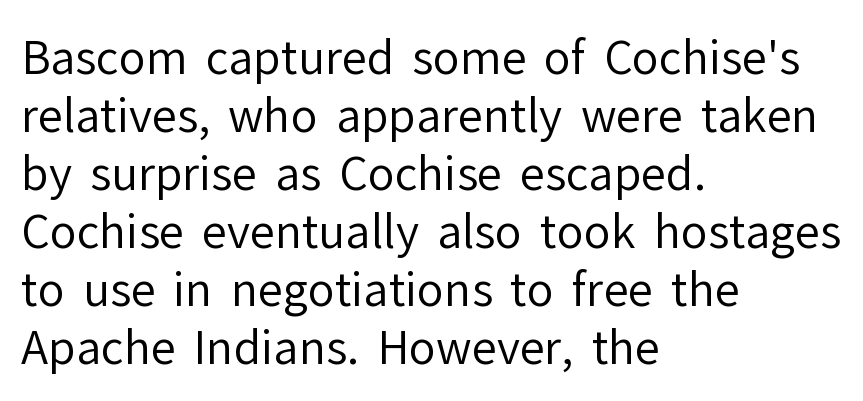
Q: Is the text bold? A: No.
Q: Is the text italic (slanted)? A: No, it is upright.
Q: Is the typeface a serif or a sans-serif typeface? A: Sans-serif.
Q: Is the text underlined? A: No.
Q: How is the paragraph aligned? A: Left-aligned.
Q: Is the spacing between letters normal or unusually wide? A: Normal.
Q: Is the spacing between lines tight, normal or loose? A: Normal.
Q: Width (condensed, normal, or wide)? A: Normal.
Q: Stroke contrast? A: Low.
Q: x-height? A: Medium.
Q: Monospaced? A: No.
